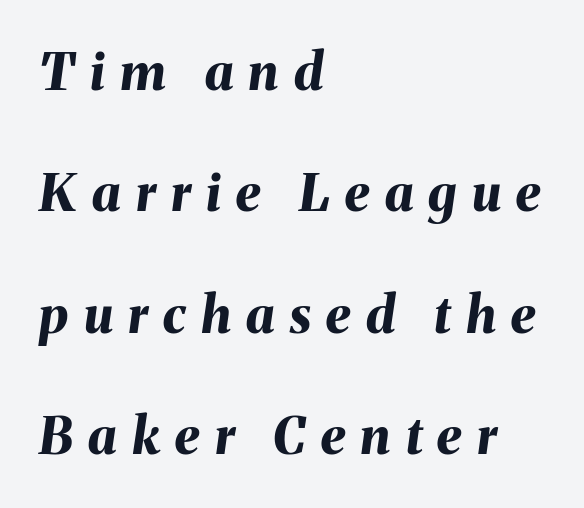
The image shows 51 px bold type, italic (leaning right); set left-aligned, loose line spacing (2.38x), unusually wide letter spacing (+0.3 em), not underlined; medium stroke contrast and a medium x-height.
